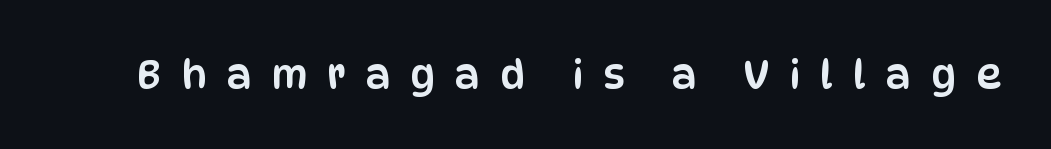
Vertical strokes here are truly vertical. The tracking reads as deliberately expanded to a designer's eye. The gap between lines stays unmarked. Unlike a traditional serif, this face leaves its strokes unadorned. Here the designer chose a conventional face with non-uniform glyph widths.
